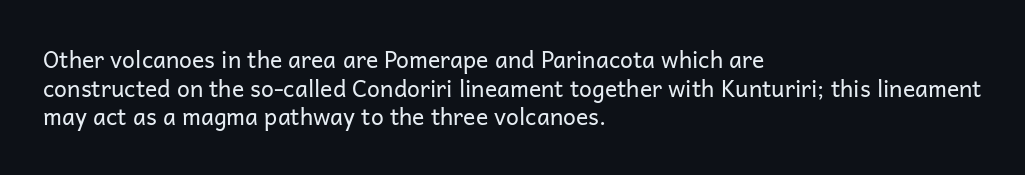
The image shows 23 px text type, upright; set left-aligned, normal line spacing (1.25x), normal letter spacing, not underlined.
